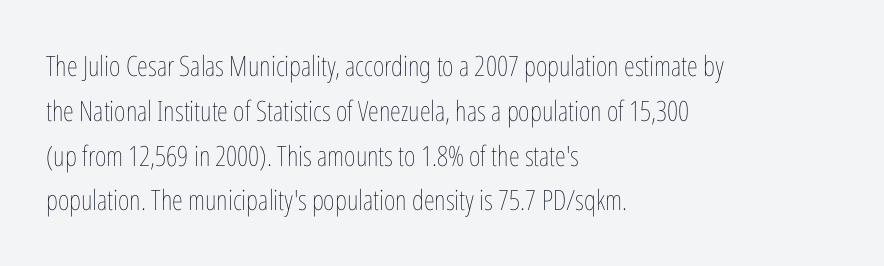
{"italic": "no", "bold": "no", "weight": "thin", "width": "condensed", "stroke_contrast": "low", "x_height": "medium", "monospaced": "no", "underline": "no", "align": "left", "line_spacing": "normal", "line_spacing_ratio": 1.6, "letter_spacing": "normal", "letter_spacing_em": 0.0, "glyph_px": 28}
